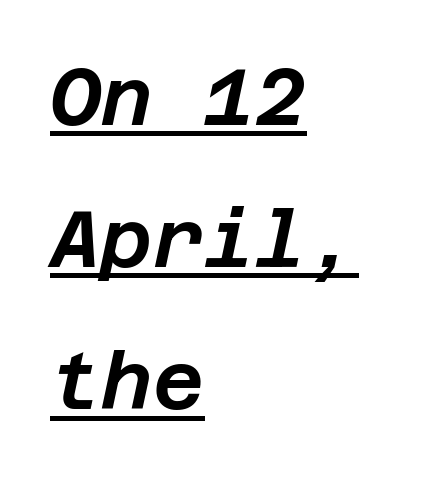
Which margin do the lines hug? The left one — the right edge is uneven. This sample uses an oblique cut, with every glyph tilted off the vertical. Honestly, the letter spacing is just normal — you wouldn't notice it. Decoration check: the copy is underlined.
